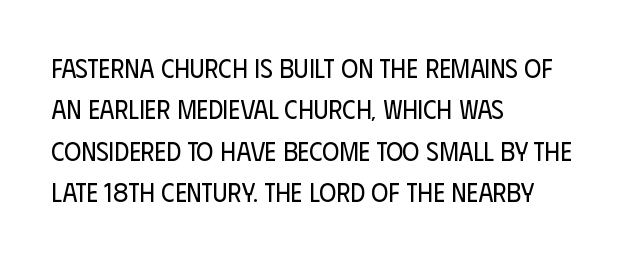
Each stroke keeps to a modest, everyday thickness or less. Whoever set this chose a conventional vertical rhythm. Caption: multi-line text, flush left, ragged right. Underlining? Definitely not there.
